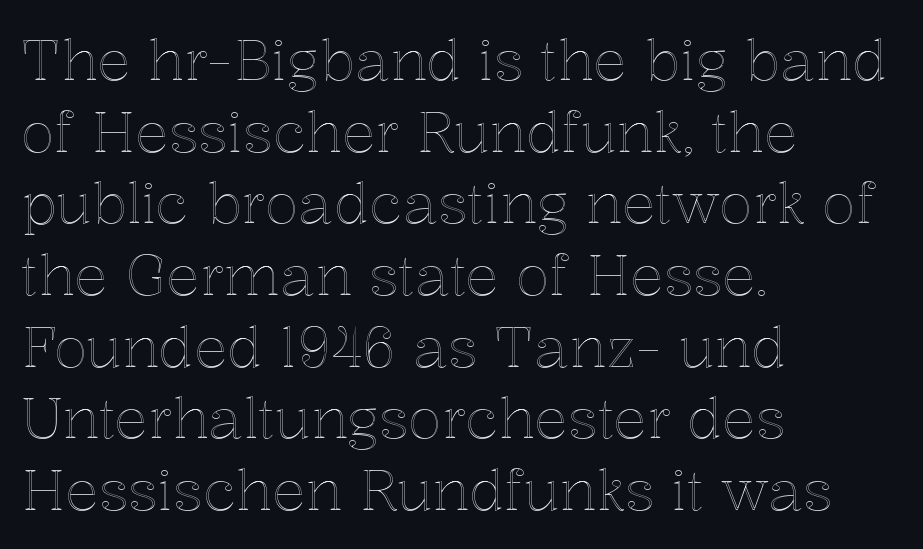
Q: Is the text italic (slanted)? A: No, it is upright.
Q: Is the text underlined? A: No.
Q: How is the paragraph aligned? A: Left-aligned.
Q: Is the spacing between letters normal or unusually wide? A: Normal.
Q: Is the spacing between lines tight, normal or loose? A: Normal.
Q: Width (condensed, normal, or wide)? A: Normal.
Q: x-height? A: Medium.
Q: Monospaced? A: No.
